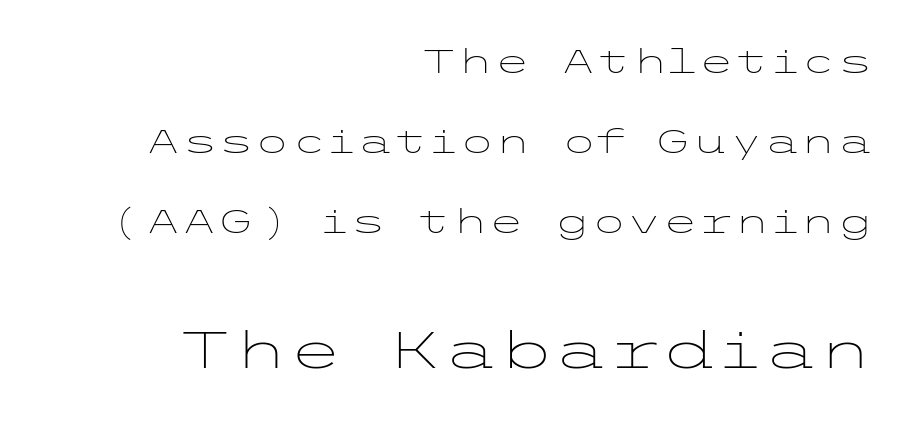
The image shows 50 px light, wide sans-serif type, upright; set right-aligned, loose line spacing (2.42x), normal letter spacing, not underlined; the second (bottom) block is 1.52x larger; low stroke contrast and a medium x-height.
